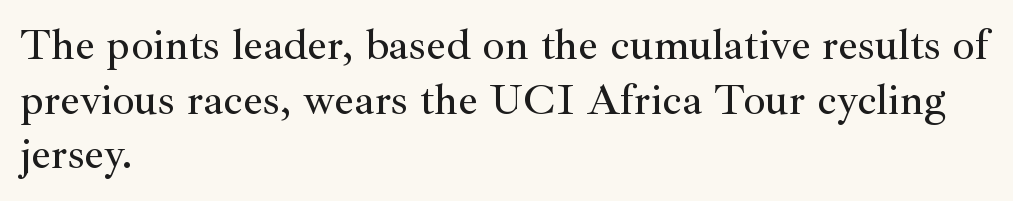
The image shows 44 px serif type, upright; set left-aligned, line spacing 1.24x, normal letter spacing, not underlined; medium stroke contrast and a small x-height.
